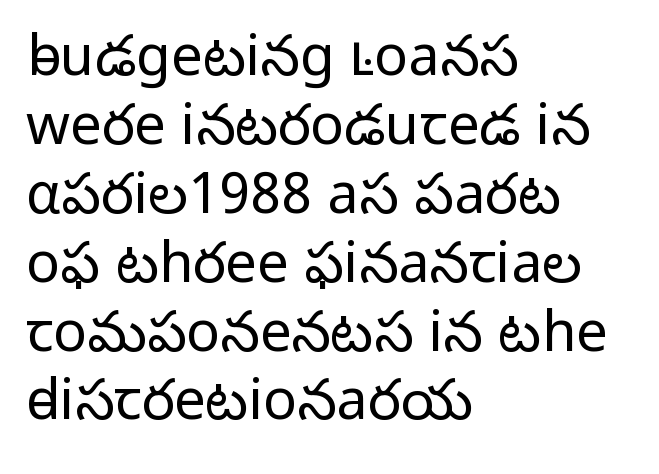
Q: Is the text bold? A: No.
Q: Is the text italic (slanted)? A: No, it is upright.
Q: Is the typeface a serif or a sans-serif typeface? A: Sans-serif.
Q: Is the text underlined? A: No.
Q: How is the paragraph aligned? A: Left-aligned.
Q: Is the spacing between letters normal or unusually wide? A: Normal.
Q: Width (condensed, normal, or wide)? A: Normal.
Q: Stroke contrast? A: Low.
Q: x-height? A: Medium.
Q: Monospaced? A: No.
